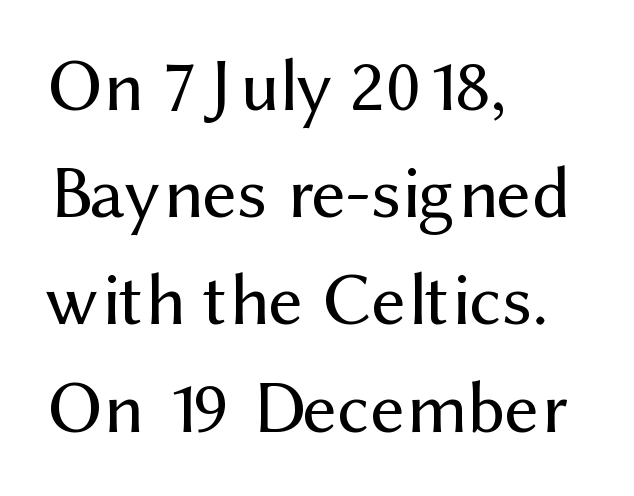
A typesetter would call this proportional, since set widths differ per character. Compared with a typical body face, this is equally light or lighter still. Compared with a centered layout, this one pins lines to the left instead. Check the space under the baseline: it is left empty. Every stem runs plumb, perpendicular to the baseline. The face used here is rendered with its standard letterfit.
